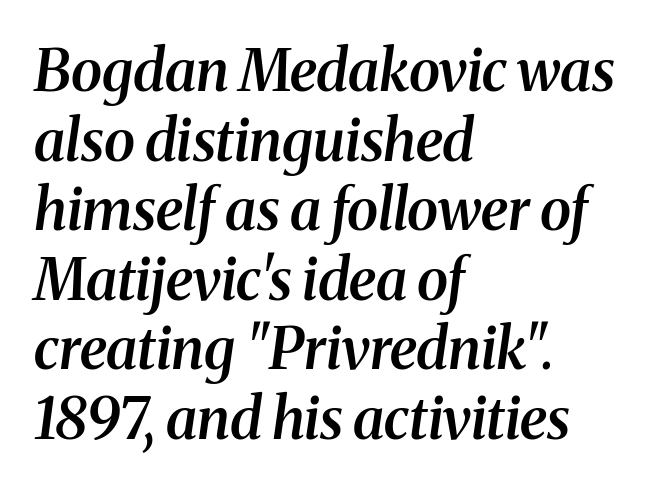
Q: Is the text bold? A: Semi-bold.
Q: Is the text italic (slanted)? A: Yes, it leans right by about 8 degrees.
Q: Is the typeface a serif or a sans-serif typeface? A: Serif.
Q: Is the text underlined? A: No.
Q: How is the paragraph aligned? A: Left-aligned.
Q: Is the spacing between letters normal or unusually wide? A: Normal.
Q: Width (condensed, normal, or wide)? A: Normal.
Q: Stroke contrast? A: Medium.
Q: x-height? A: Medium.
Q: Monospaced? A: No.
